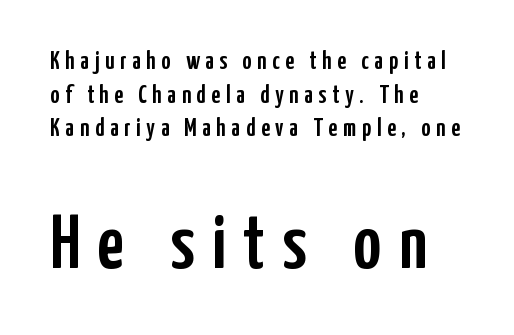
Q: Is the text italic (slanted)? A: No, it is upright.
Q: Is the typeface a serif or a sans-serif typeface? A: Sans-serif.
Q: Is the text underlined? A: No.
Q: How is the paragraph aligned? A: Left-aligned.
Q: Is the spacing between letters normal or unusually wide? A: Unusually wide.
Q: Is the spacing between lines tight, normal or loose? A: Normal.
Q: Which block of text is set in a larger size, the first (top) or the second (bottom)? A: The second (bottom) one.
Q: Width (condensed, normal, or wide)? A: Condensed.
Q: Stroke contrast? A: Low.
Q: x-height? A: Medium.
Q: Monospaced? A: No.
